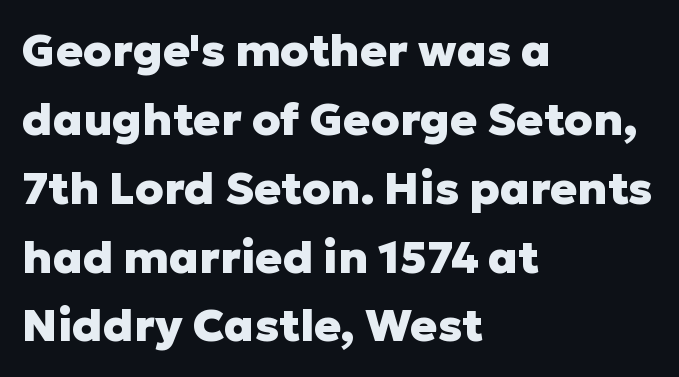
Students, note that the glyphs here touch the page at normal intervals. Is there much room between lines? A standard amount, neither cramped nor airy. If you drew a line through each stem, it would be perfectly vertical. The specimen omits any rule beneath the text block's lines.
